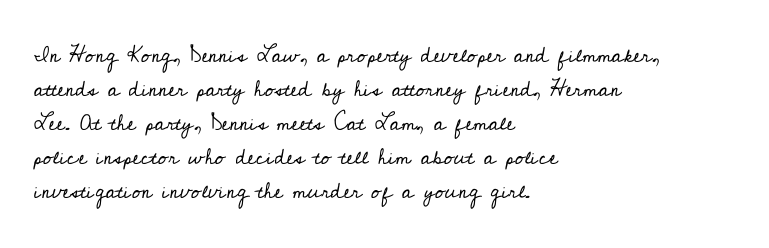
Q: Is the text bold? A: No.
Q: Is the text italic (slanted)? A: Yes.
Q: Is the text underlined? A: No.
Q: How is the paragraph aligned? A: Left-aligned.
Q: Is the spacing between letters normal or unusually wide? A: Normal.
Q: Is the spacing between lines tight, normal or loose? A: Normal.
